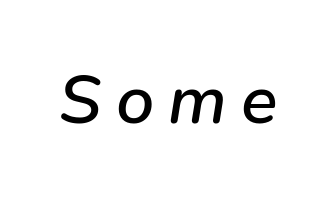
Designer's note — italics engaged. A bare baseline throughout the passage. Do the characters align in a grid? No, the font is proportional. Observe the wide spacing: letters keep a clear distance from each other.
